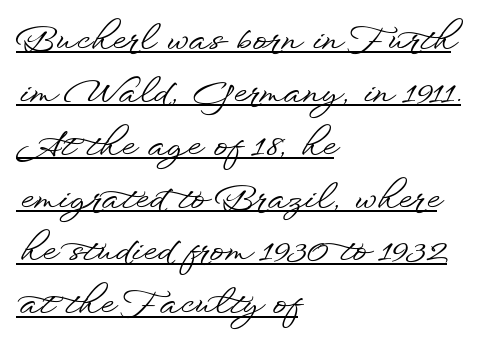
Quick note: interline space is typical. Do the characters align in a grid? No, the font is proportional. What stands out about the letter spacing? Nothing — it is the standard amount. Nope, no serifs anywhere on these letters. Compared with a centered layout, this one pins lines to the left instead. In designer terms, the underline attribute is active on this setting.
